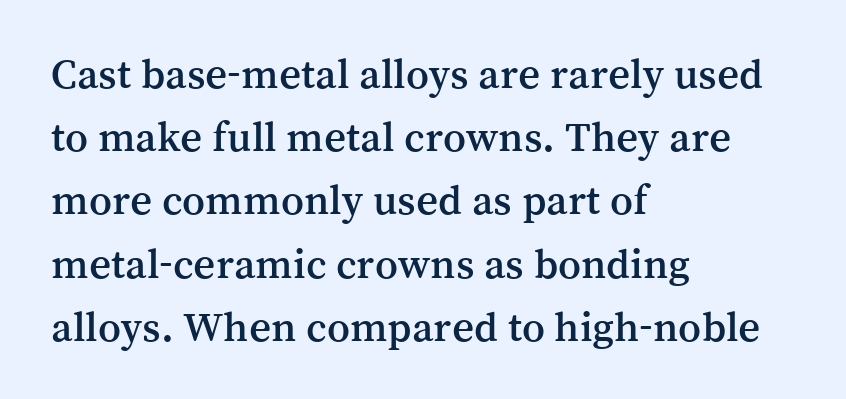
The image shows 43 px serif type, upright; set left-aligned, normal line spacing (1.47x), normal letter spacing, not underlined; medium stroke contrast and a medium x-height.
